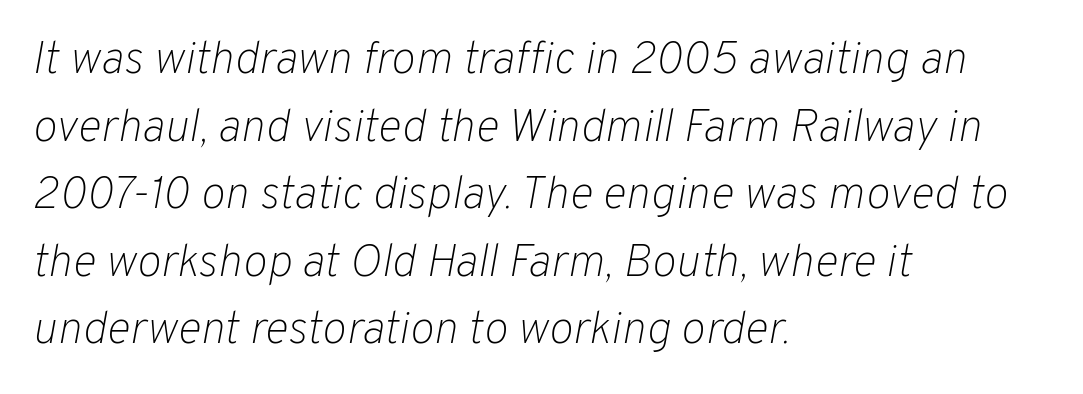
Q: Is the text bold? A: No.
Q: Is the text italic (slanted)? A: Yes, it leans right by about 10 degrees.
Q: Is the text underlined? A: No.
Q: How is the paragraph aligned? A: Left-aligned.
Q: Is the spacing between letters normal or unusually wide? A: Normal.
Q: Is the spacing between lines tight, normal or loose? A: Normal.
Q: Width (condensed, normal, or wide)? A: Normal.
Q: Stroke contrast? A: Low.
Q: x-height? A: Medium.
Q: Monospaced? A: No.
